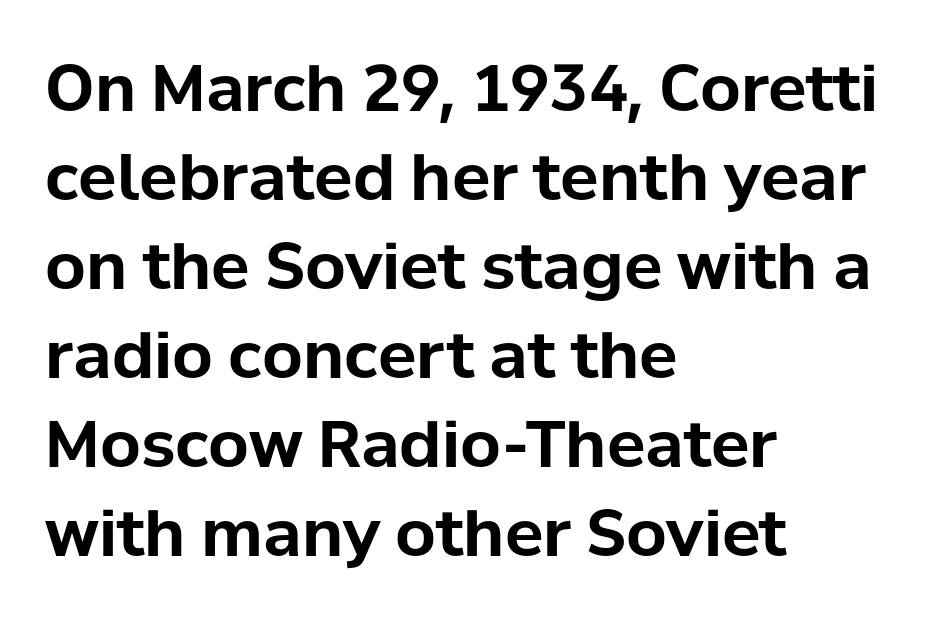
{"serif": "no", "italic": "no", "bold": "yes", "weight": "bold", "width": "normal", "stroke_contrast": "low", "x_height": "medium", "monospaced": "no", "underline": "no", "align": "left", "line_spacing": "normal", "line_spacing_ratio": 1.39, "letter_spacing": "normal", "letter_spacing_em": 0.0, "glyph_px": 64}
